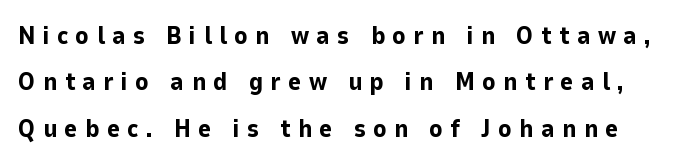
The gap between lines stays unmarked. Style check: upright. Heavy, bold letterforms. The tracking reads as deliberately expanded to a designer's eye.
